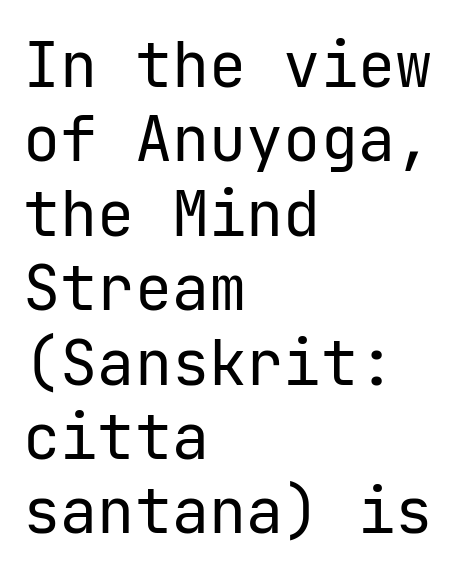
{"serif": "no", "italic": "no", "bold": "no", "weight": "regular", "width": "normal", "stroke_contrast": "low", "x_height": "medium", "underline": "no", "align": "left", "line_spacing_ratio": 1.2, "letter_spacing": "normal", "letter_spacing_em": 0.0, "glyph_px": 62}
